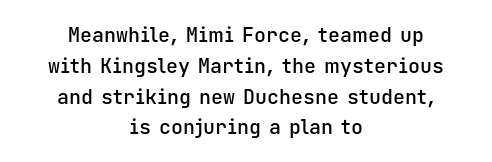
{"italic": "no", "bold": "semi", "underline": "no", "align": "center", "line_spacing": "normal", "line_spacing_ratio": 1.54, "letter_spacing": "normal", "letter_spacing_em": 0.0, "glyph_px": 20}
